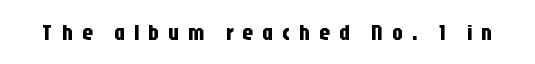
Q: Is the text italic (slanted)? A: No, it is upright.
Q: Is the text underlined? A: No.
Q: Is the spacing between letters normal or unusually wide? A: Unusually wide.
